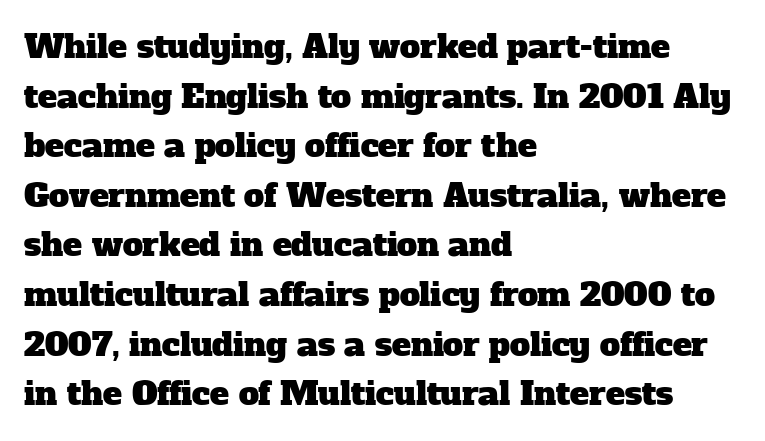
The image shows 32 px serif type; set left-aligned, normal line spacing (1.55x), normal letter spacing, not underlined; low stroke contrast and a medium x-height.
